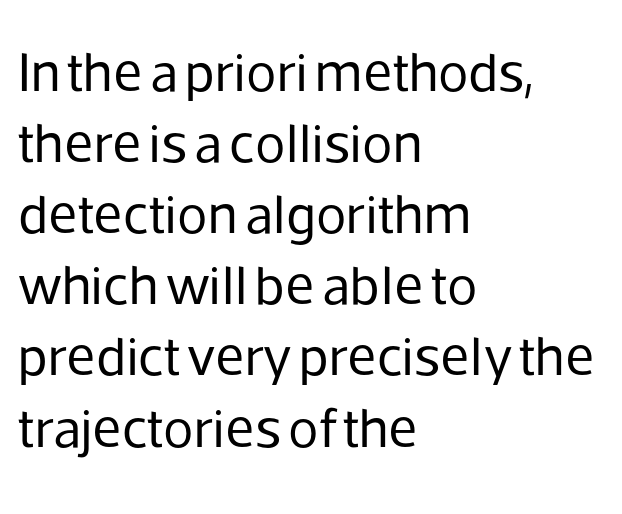
{"serif": "no", "italic": "no", "bold": "no", "weight": "regular", "width": "normal", "stroke_contrast": "low", "x_height": "medium", "monospaced": "no", "underline": "no", "align": "left", "line_spacing": "normal", "line_spacing_ratio": 1.27, "letter_spacing": "normal", "letter_spacing_em": 0.0, "glyph_px": 56}
